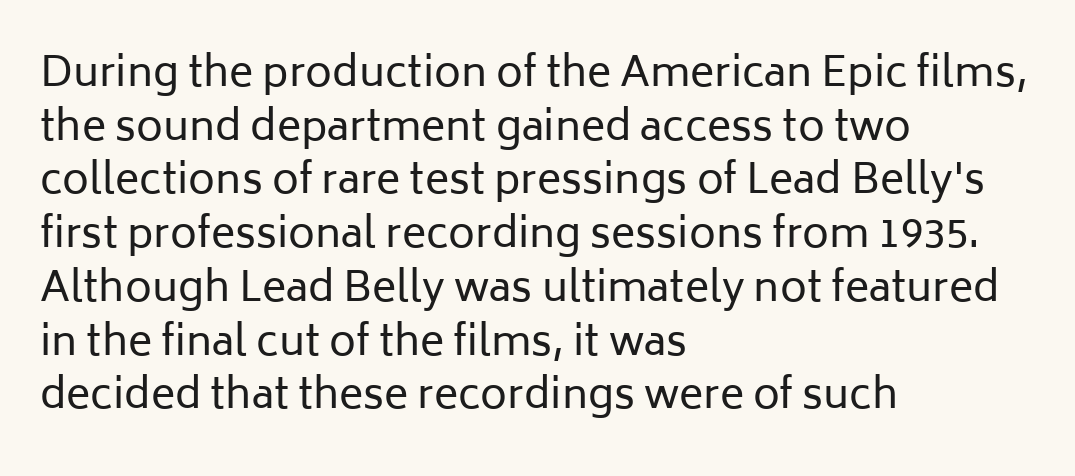
Q: Is the text bold? A: No.
Q: Is the text italic (slanted)? A: No, it is upright.
Q: Is the typeface a serif or a sans-serif typeface? A: Sans-serif.
Q: Is the text underlined? A: No.
Q: How is the paragraph aligned? A: Left-aligned.
Q: Is the spacing between letters normal or unusually wide? A: Normal.
Q: Is the spacing between lines tight, normal or loose? A: Normal.
Q: Width (condensed, normal, or wide)? A: Normal.
Q: Stroke contrast? A: Low.
Q: x-height? A: Medium.
Q: Monospaced? A: No.
